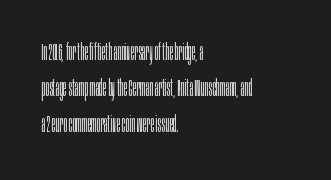
Nothing unusual about the tracking: characters are spaced as the font intends. The typesetter chose a ragged-right arrangement here. Vertical strokes here are truly vertical. In terms of leading, this rendering sits right in the middle.
